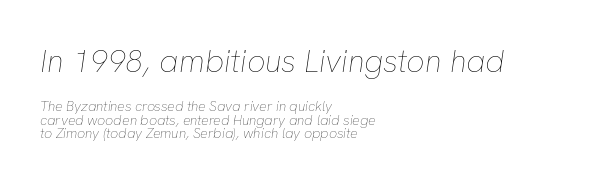
{"italic": "yes", "lean": "right", "slant_degrees": 8, "bold": "no", "weight": "thin", "width": "normal", "stroke_contrast": "low", "x_height": "medium", "monospaced": "no", "underline": "no", "align": "left", "line_spacing": "tight", "line_spacing_ratio": 0.98, "letter_spacing": "normal", "letter_spacing_em": 0.0, "larger_block": "first", "size_ratio": 2.29, "glyph_px": 32}
